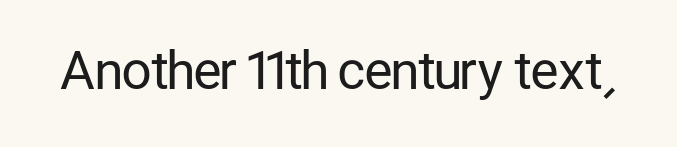
Q: Is the text bold? A: No.
Q: Is the text italic (slanted)? A: No, it is upright.
Q: Is the typeface a serif or a sans-serif typeface? A: Sans-serif.
Q: Is the text underlined? A: No.
Q: Is the spacing between letters normal or unusually wide? A: Normal.
Q: Width (condensed, normal, or wide)? A: Condensed.
Q: Stroke contrast? A: Low.
Q: x-height? A: Medium.
Q: Monospaced? A: No.
